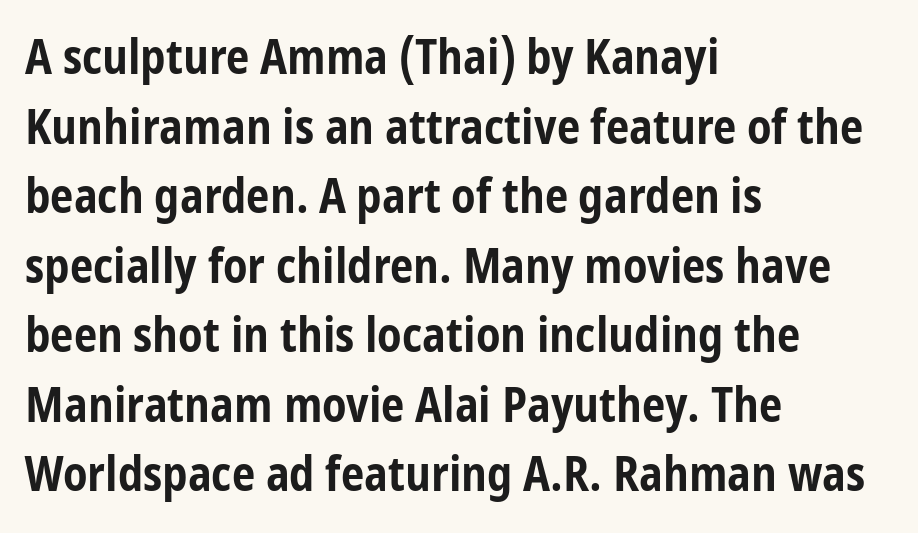
Varying glyph widths throughout — classic text-font behaviour. Serif or sans? Sans — the stroke terminals are bare. In CSS terms this would be text-align: left. Vertically, the passage feels balanced, rows spaced as you'd expect. Decoration check: the copy has no underline.
